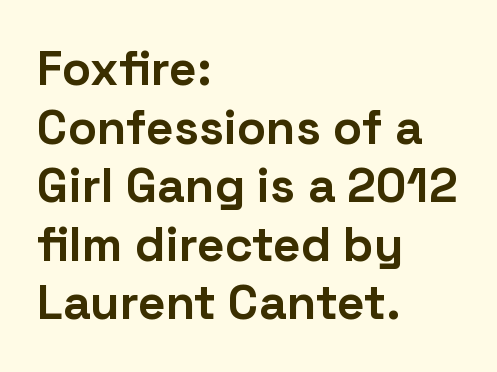
{"serif": "no", "italic": "no", "bold": "yes", "weight": "bold", "width": "normal", "stroke_contrast": "low", "x_height": "medium", "monospaced": "no", "underline": "no", "align": "left", "line_spacing_ratio": 1.22, "letter_spacing": "normal", "letter_spacing_em": 0.0, "glyph_px": 48}
